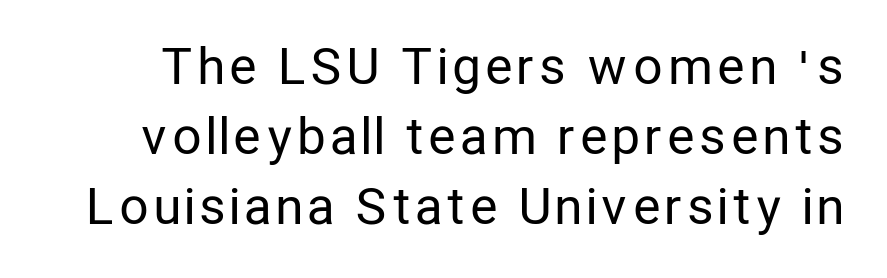
Q: Is the text bold? A: No.
Q: Is the text italic (slanted)? A: No, it is upright.
Q: Is the typeface a serif or a sans-serif typeface? A: Sans-serif.
Q: Is the text underlined? A: No.
Q: Is the spacing between lines tight, normal or loose? A: Normal.
Q: Width (condensed, normal, or wide)? A: Condensed.
Q: Stroke contrast? A: Low.
Q: x-height? A: Medium.
Q: Monospaced? A: No.
